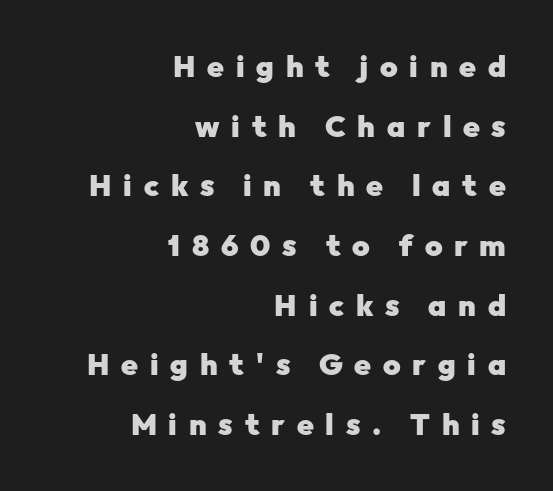
Q: Is the text bold? A: Yes.
Q: Is the text italic (slanted)? A: No, it is upright.
Q: Is the typeface a serif or a sans-serif typeface? A: Sans-serif.
Q: Is the text underlined? A: No.
Q: How is the paragraph aligned? A: Right-aligned.
Q: Is the spacing between letters normal or unusually wide? A: Unusually wide.
Q: Is the spacing between lines tight, normal or loose? A: Loose.
Q: Width (condensed, normal, or wide)? A: Normal.
Q: Stroke contrast? A: Low.
Q: x-height? A: Medium.
Q: Monospaced? A: No.
